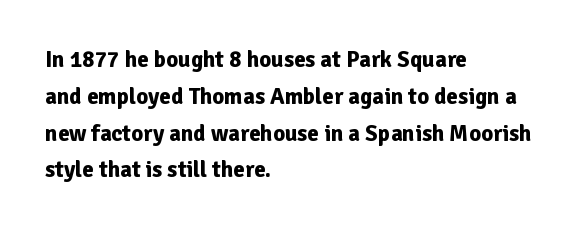
The image shows 23 px bold type, upright; set left-aligned, normal line spacing (1.6x), normal letter spacing, not underlined.
